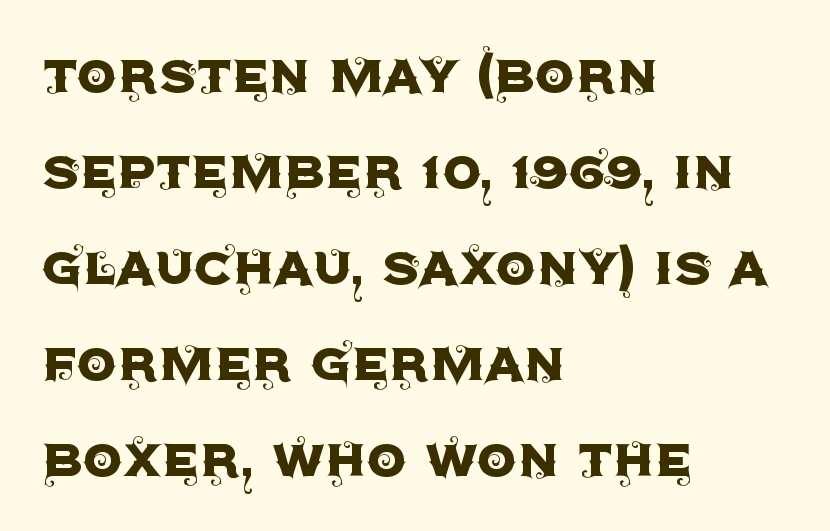
Q: Is the text italic (slanted)? A: No, it is upright.
Q: Is the typeface a serif or a sans-serif typeface? A: Sans-serif.
Q: Is the text underlined? A: No.
Q: How is the paragraph aligned? A: Left-aligned.
Q: Is the spacing between letters normal or unusually wide? A: Normal.
Q: Is the spacing between lines tight, normal or loose? A: Normal.
Q: Width (condensed, normal, or wide)? A: Normal.
Q: x-height? A: Large.
Q: Monospaced? A: No.
